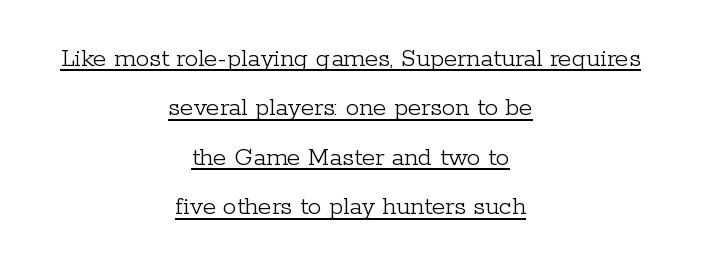
{"italic": "no", "bold": "no", "underline": "yes", "align": "center", "line_spacing_ratio": 1.83, "letter_spacing": "normal", "letter_spacing_em": 0.0, "glyph_px": 27}
